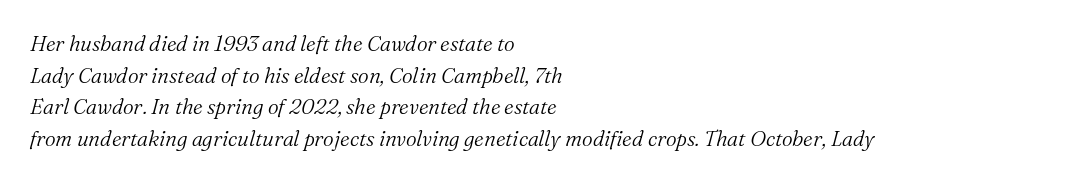
What stands out about the letter spacing? Nothing — it is the standard amount. The setting favours the left margin, as ordinary paragraphs usually do. No chunkiness to these letters — they're not bold. The block of text has a typical density, with ordinary space between rows. Designer's note — italics engaged. The passage shown is not underscored anywhere.
